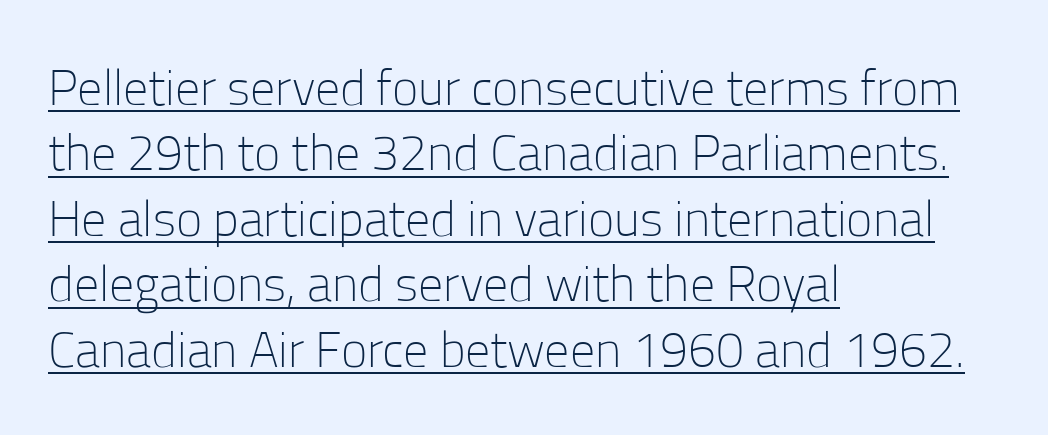
You could not count columns in this text — the font is proportionally spaced. Regarding leading, the lines here are spaced in the standard way. The type family on display is of the sans-serif kind. The passage shown has conventional tracking throughout. The letters stand straight up with perfectly vertical stems. You can see a thin bar hugging the bottom of the glyphs.
